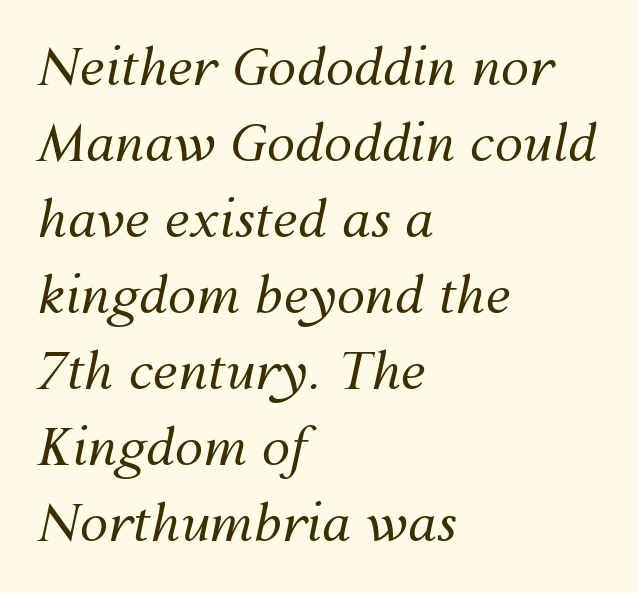
Counters stay open thanks to moderate or lighter strokes. Between one letter and the next there's only the usual sliver of space. The space beneath each line is pristine and unruled. The vertical gap from one line to the next is medium.
